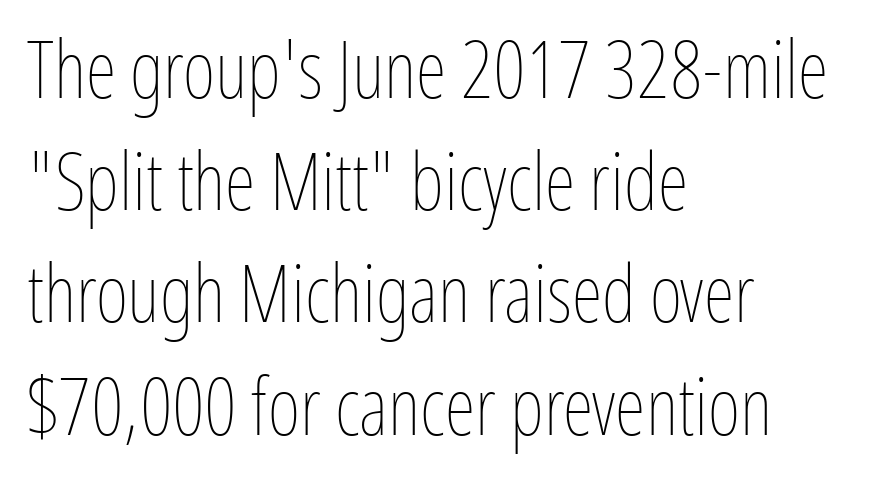
{"italic": "no", "bold": "no", "weight": "thin", "width": "condensed", "stroke_contrast": "low", "x_height": "medium", "monospaced": "no", "underline": "no", "align": "left", "line_spacing": "normal", "line_spacing_ratio": 1.42, "letter_spacing": "normal", "letter_spacing_em": 0.0, "glyph_px": 79}
